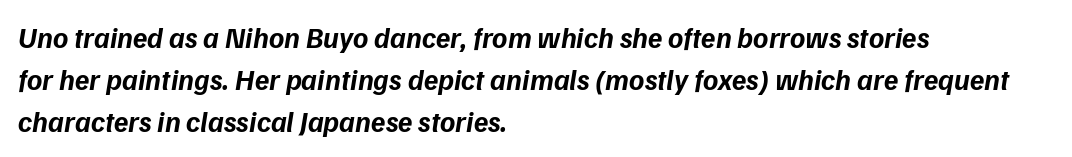
The image shows 29 px bold type, italic (leaning right); set left-aligned, normal line spacing (1.44x), normal letter spacing, not underlined; low stroke contrast and a medium x-height.
